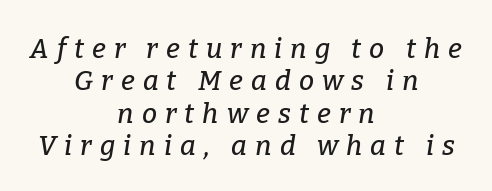
Q: Is the text italic (slanted)? A: Yes, it leans right by about 9 degrees.
Q: Is the text underlined? A: No.
Q: How is the paragraph aligned? A: Centered.
Q: Is the spacing between letters normal or unusually wide? A: Unusually wide.
